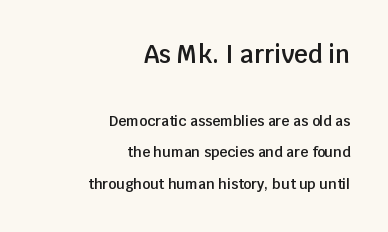
The passage shown begins with its larger block and ends with its smaller one. Underlining? Definitely not there. You can tell it's not italic because the verticals are truly vertical. Compared with a flush-left layout, this one pins lines to the opposite, right side.
